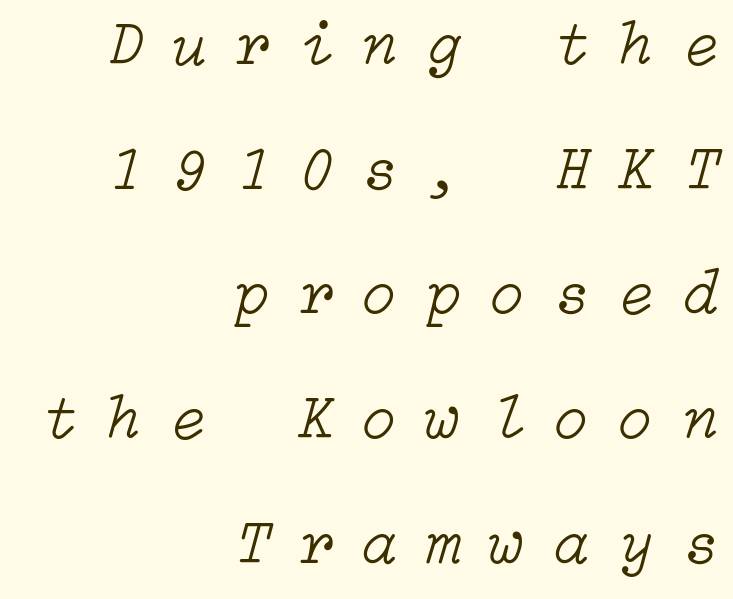
You can tell it's italic because the verticals aren't actually vertical. A flush-right, rag-left setting is used for this passage. Leading: increased. No heavy texture on the line: the type isn't bold.
